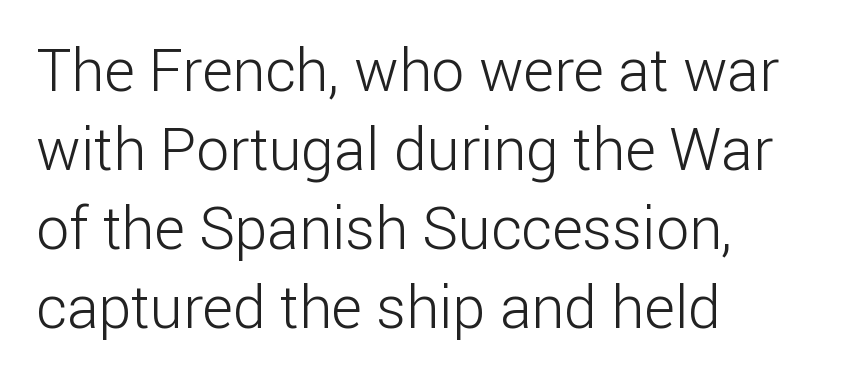
Q: Is the text bold? A: No.
Q: Is the text italic (slanted)? A: No, it is upright.
Q: Is the typeface a serif or a sans-serif typeface? A: Sans-serif.
Q: Is the text underlined? A: No.
Q: How is the paragraph aligned? A: Left-aligned.
Q: Is the spacing between letters normal or unusually wide? A: Normal.
Q: Is the spacing between lines tight, normal or loose? A: Normal.
Q: Width (condensed, normal, or wide)? A: Normal.
Q: Stroke contrast? A: Low.
Q: x-height? A: Medium.
Q: Monospaced? A: No.
